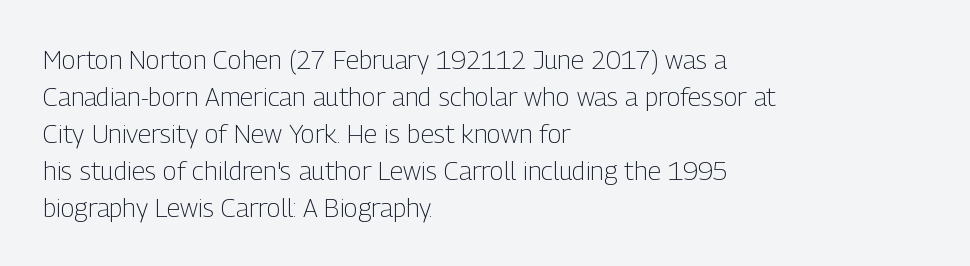
{"italic": "no", "bold": "no", "underline": "no", "align": "left", "line_spacing": "normal", "line_spacing_ratio": 1.42, "letter_spacing": "normal", "letter_spacing_em": 0.0, "glyph_px": 26}
